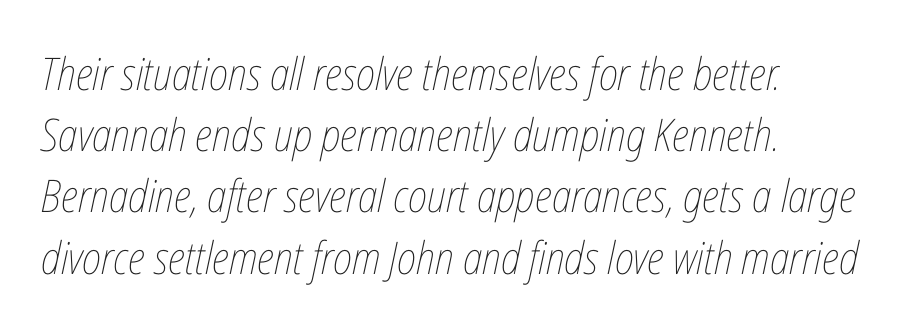
The image shows 45 px thin, condensed type, italic (leaning right); set left-aligned, normal line spacing (1.36x), normal letter spacing, not underlined; low stroke contrast and a medium x-height.
